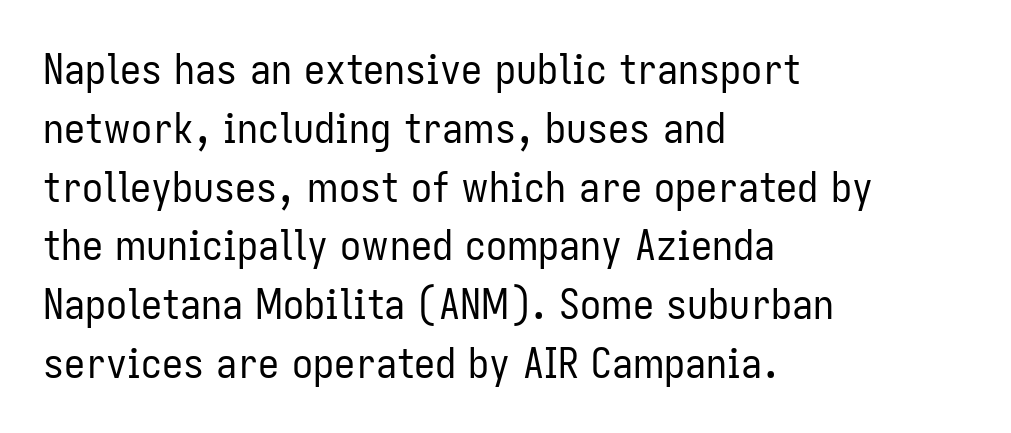
{"serif": "no", "italic": "no", "bold": "no", "weight": "regular", "width": "condensed", "stroke_contrast": "low", "x_height": "medium", "monospaced": "no", "underline": "no", "align": "left", "line_spacing": "normal", "line_spacing_ratio": 1.4, "letter_spacing": "normal", "letter_spacing_em": 0.0, "glyph_px": 42}
